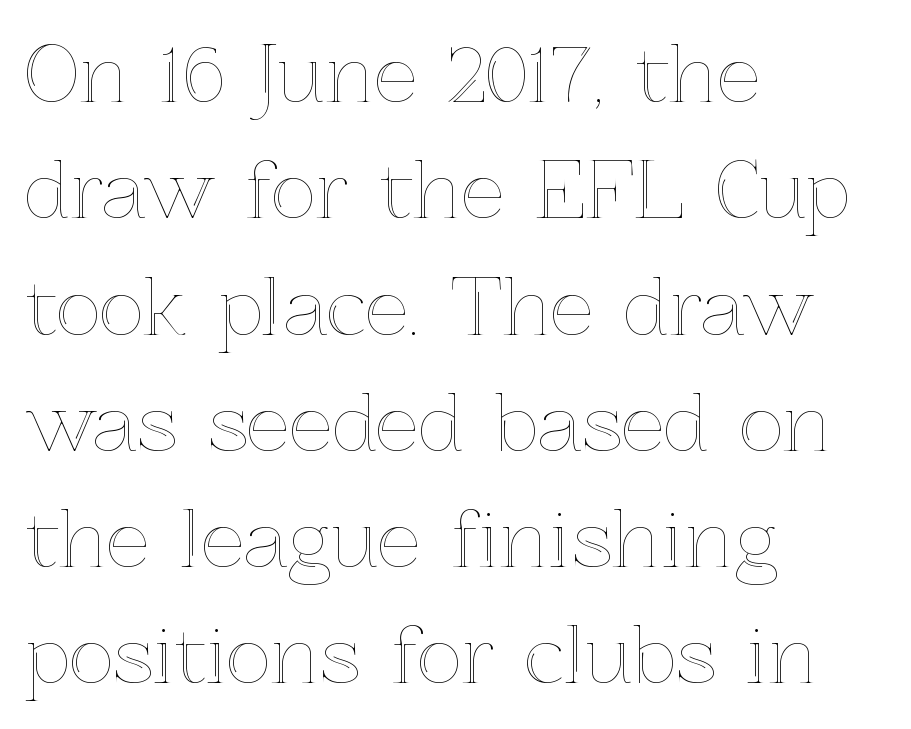
How would I describe the line gaps? Plain and ordinary. Here the designer chose a conventional face with non-uniform glyph widths. The letterforms sit shoulder to shoulder at normal distance. The passage shown is not underscored anywhere. If you drew a ruler down the left edge, every line would touch it. The specimen reads as upright at a glance.
